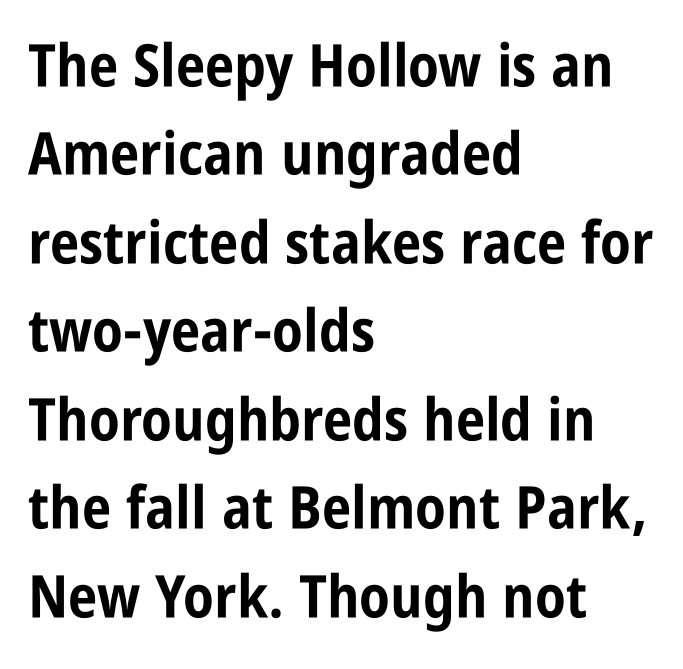
{"serif": "no", "italic": "no", "bold": "yes", "weight": "bold", "width": "condensed", "stroke_contrast": "low", "x_height": "large", "monospaced": "no", "underline": "no", "align": "left", "line_spacing": "normal", "line_spacing_ratio": 1.5, "letter_spacing": "normal", "letter_spacing_em": 0.0, "glyph_px": 59}
